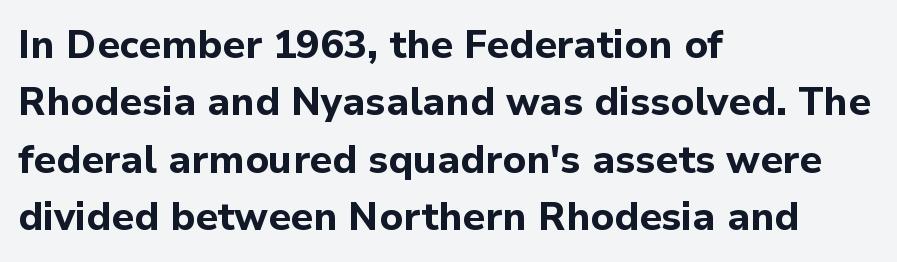
A clean baseline with only descenders dipping below it. Between one letter and the next there's only the usual sliver of space. Heft: maximum for text — a bold. Leading: standard.
